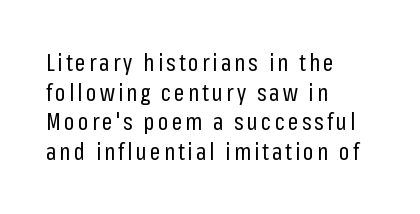
The image shows 23 px text type, upright; set left-aligned, normal line spacing (1.29x), not underlined.
